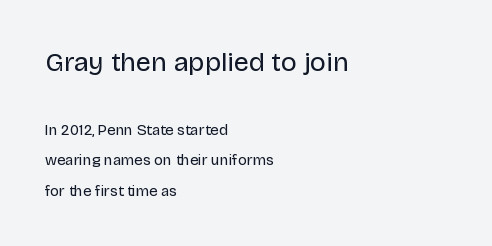
Loosely led — the rows are spread out. Where is the straight margin? On the left. Clear beneath every line of the passage. In terms of posture, this sample is upright. Unbolded letterforms with no extra heft. The letters sit at their default tracking, neither squeezed nor spread.
